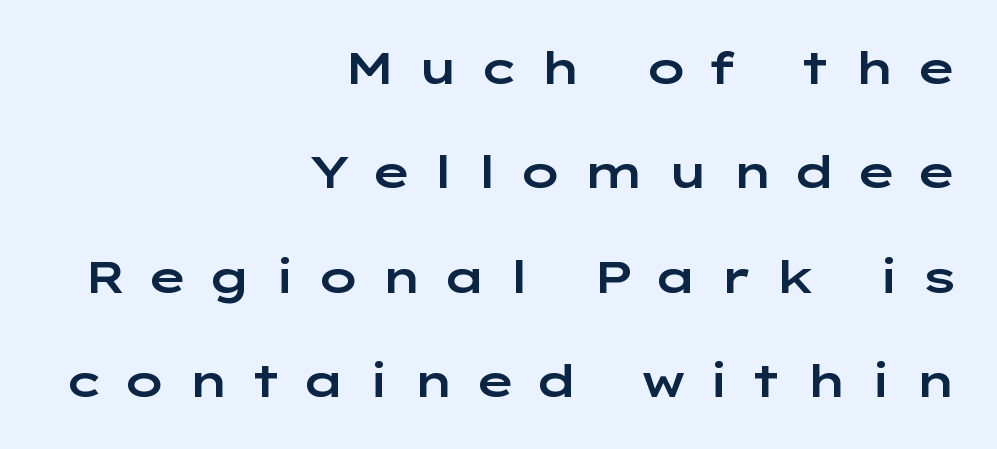
{"serif": "no", "italic": "no", "width": "wide", "stroke_contrast": "low", "x_height": "medium", "monospaced": "no", "underline": "no", "align": "right", "line_spacing": "loose", "line_spacing_ratio": 2.32, "letter_spacing": "wide", "letter_spacing_em": 0.41, "glyph_px": 45}
